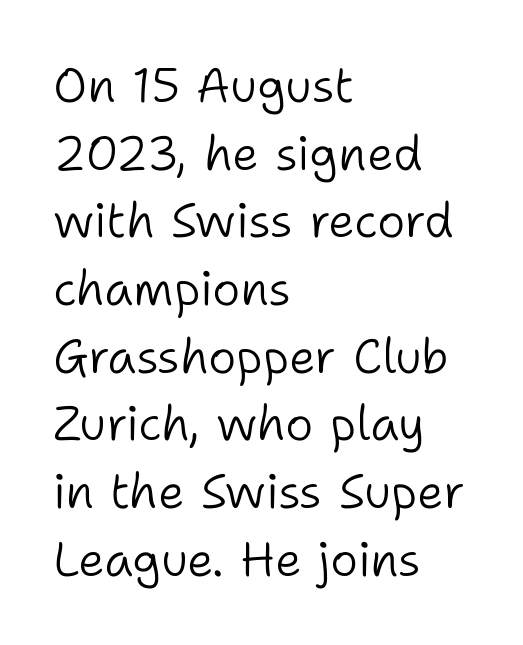
The image shows 48 px light sans-serif type, upright; set left-aligned, normal line spacing (1.41x), normal letter spacing, not underlined; low stroke contrast and a medium x-height.
